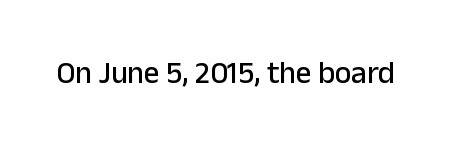
Italic? Not at all — the glyphs are vertical. Descender tails drop into unmarked territory. The glyphs in this specimen are sans serif. Spacing between characters is what you'd get straight out of the box.
